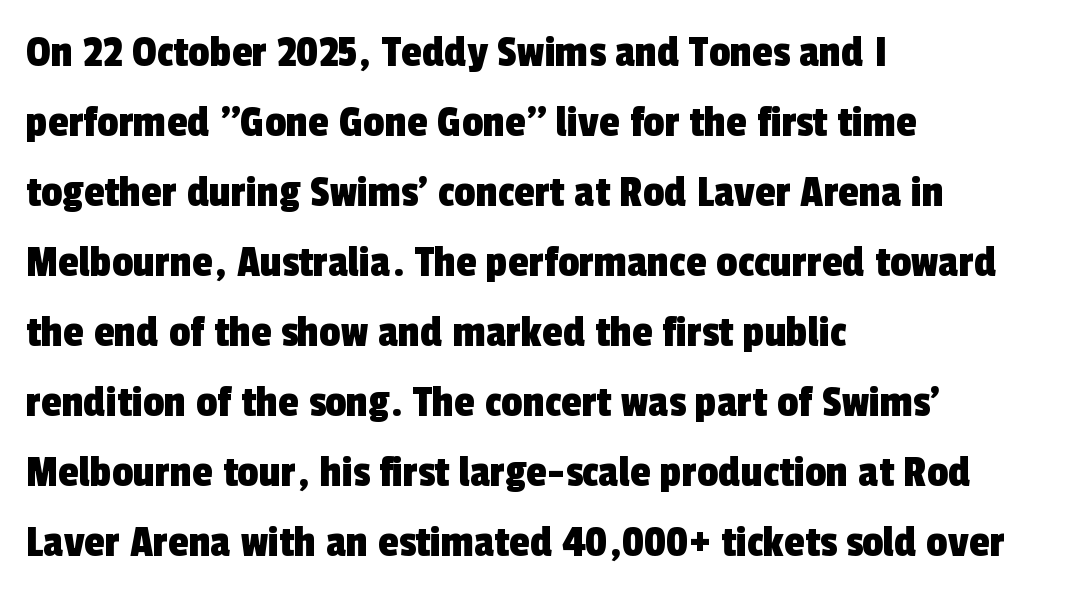
{"serif": "no", "width": "condensed", "x_height": "medium", "monospaced": "no", "underline": "no", "align": "left", "line_spacing": "normal", "line_spacing_ratio": 1.49, "letter_spacing": "normal", "letter_spacing_em": 0.0, "glyph_px": 47}
